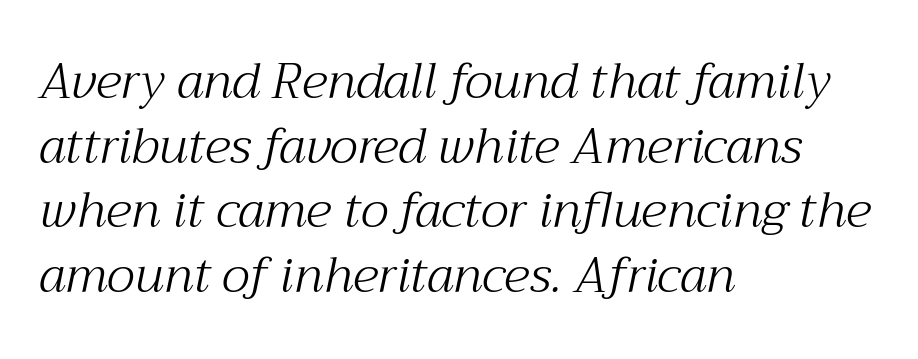
The image shows 49 px light serif type, italic (leaning right); set left-aligned, normal line spacing (1.32x), normal letter spacing, not underlined; medium stroke contrast and a medium x-height.
